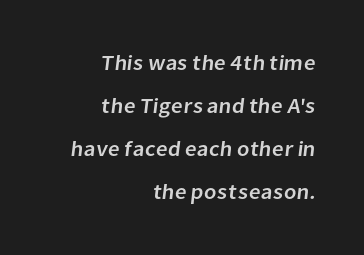
Only glyphs here, with clear space below each row. Short note: letters normally spaced. Notice how the passage keeps a crisp vertical edge on the right only. Widely set lines give the paragraph a tall, airy silhouette.
